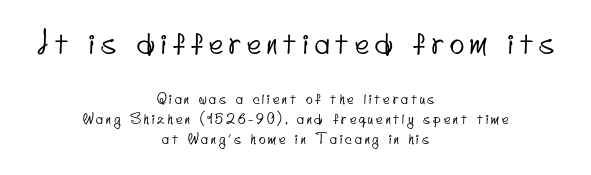
Q: Is the typeface a serif or a sans-serif typeface? A: Sans-serif.
Q: Is the text underlined? A: No.
Q: How is the paragraph aligned? A: Centered.
Q: Is the spacing between letters normal or unusually wide? A: Unusually wide.
Q: Is the spacing between lines tight, normal or loose? A: Normal.
Q: Which block of text is set in a larger size, the first (top) or the second (bottom)? A: The first (top) one.
Q: Width (condensed, normal, or wide)? A: Condensed.
Q: Stroke contrast? A: Low.
Q: x-height? A: Small.
Q: Monospaced? A: No.
